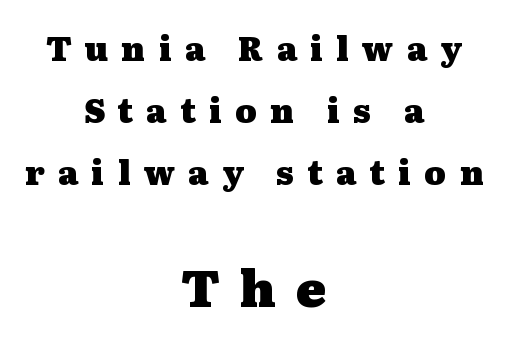
The image shows 50 px heavy, wide serif type, upright; set centered, line spacing 1.88x, unusually wide letter spacing (+0.4 em), not underlined; the second (bottom) block is 1.52x larger; medium stroke contrast and a medium x-height.
